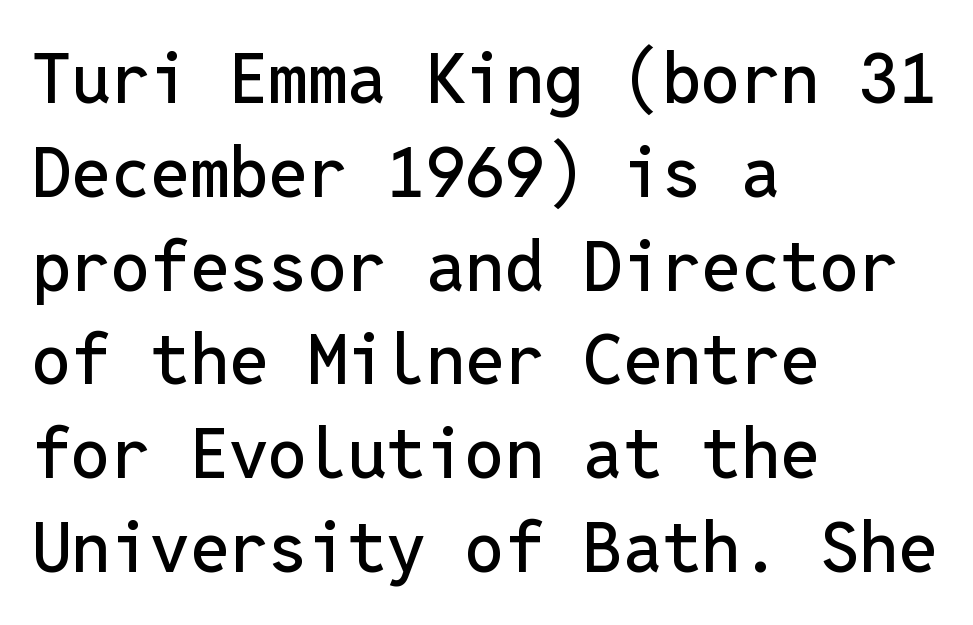
{"serif": "no", "italic": "no", "width": "normal", "stroke_contrast": "low", "x_height": "medium", "monospaced": "yes", "underline": "no", "align": "left", "line_spacing": "normal", "line_spacing_ratio": 1.34, "letter_spacing": "normal", "letter_spacing_em": 0.0, "glyph_px": 70}
